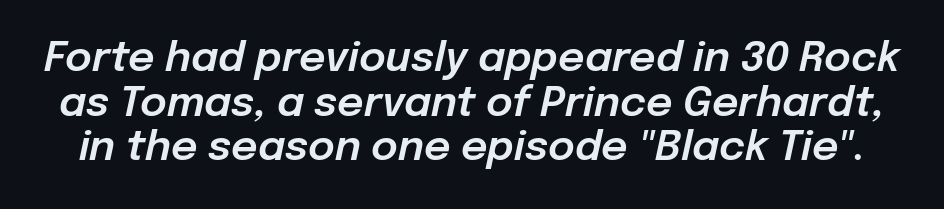
You could not count columns in this text — the font is proportionally spaced. In terms of letterspacing, this is plain default setting. Closely set lines give the paragraph a compact silhouette. A typesetter would mark this as italic. Unmarked baselines from the first word to the last.
